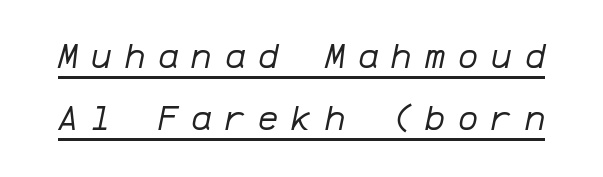
A baseline rule has been typeset under these characters. Characters are canted at an angle relative to the baseline's perpendicular. The horizontal fit of the characters is loose and conspicuously gappy. The cut favours lightness, reaching ordinary text weight at its darkest. Fixed-width glyphs throughout — classic coding-font behaviour.
